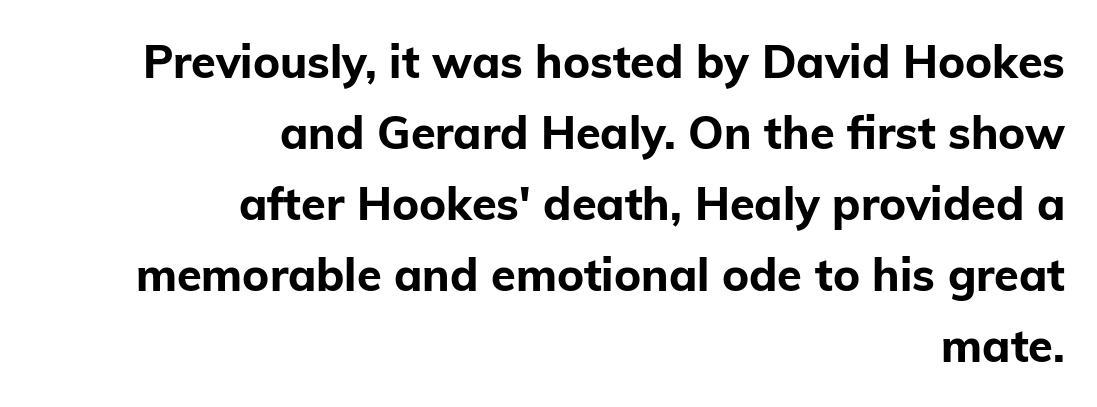
Line endings align vertically; line beginnings do not. Posture: upright roman. The vertical gap from one line to the next is medium. Notice how thick the strokes are: this is what a full bold looks like. A typesetter would call this proportional, since set widths differ per character. No word sits above an underline.
